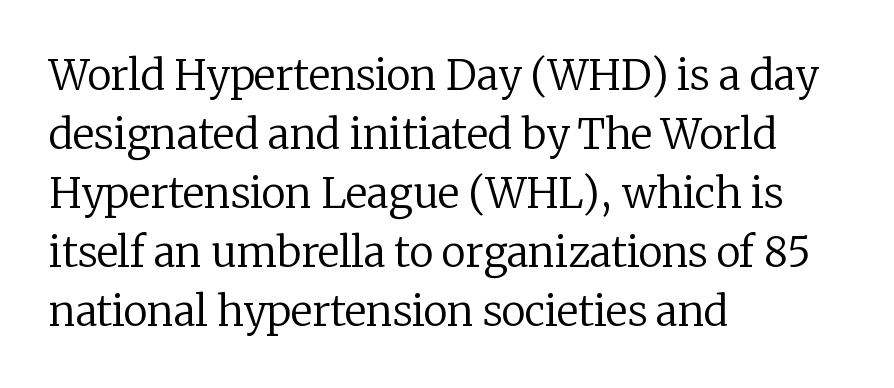
The type sits square on the baseline with zero lean. This sample uses plain, unmodified letter spacing. Caption: multi-line text, flush left, ragged right. The typesetting does not lean heavy: it is not bold.
